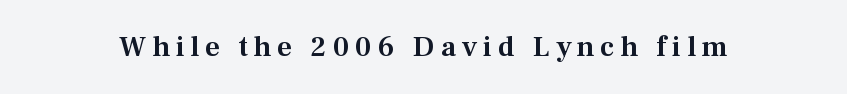
{"serif": "yes", "italic": "no", "width": "normal", "stroke_contrast": "medium", "x_height": "medium", "monospaced": "no", "underline": "no", "letter_spacing": "wide", "letter_spacing_em": 0.2, "glyph_px": 29}
